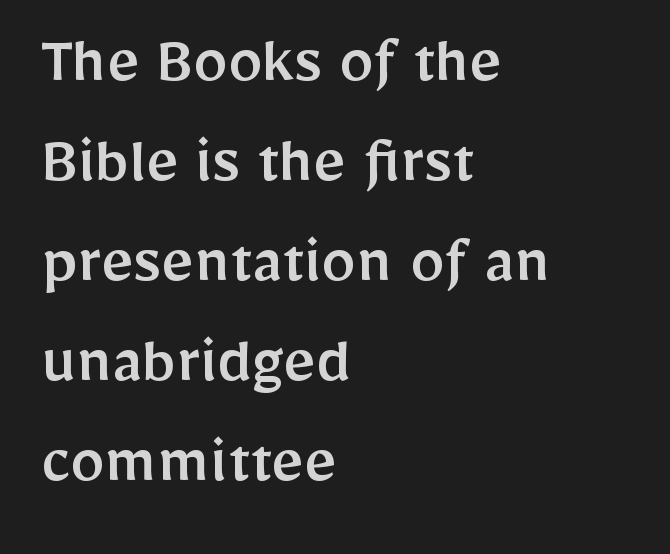
Just letters on the line, the space beneath them empty. This is the regular roman posture of the typeface. Summary of vertical rhythm: regular, with standard interline spacing. You could not count columns in this text — the font is proportionally spaced. The tracking reads as untouched default to a designer's eye.
